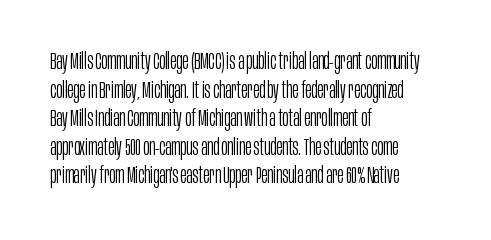
Beneath every word, the page is bare. On a weight scale, this lands at 450 or below. Look at the tracking — it's just the regular setting, nothing added. The typesetter chose a ragged-right arrangement here. Upright lettering throughout.
